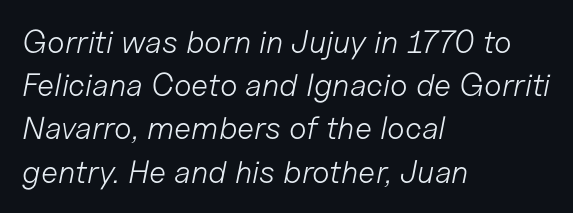
Rows of type keep a routine distance in the vertical direction. This sample has the flowing, uneven cadence of proportional lettering. Counters stay open thanks to moderate or lighter strokes. Is the type slanted? Yes — the strokes lean at a clear angle. The strip under each line holds only bare page.
